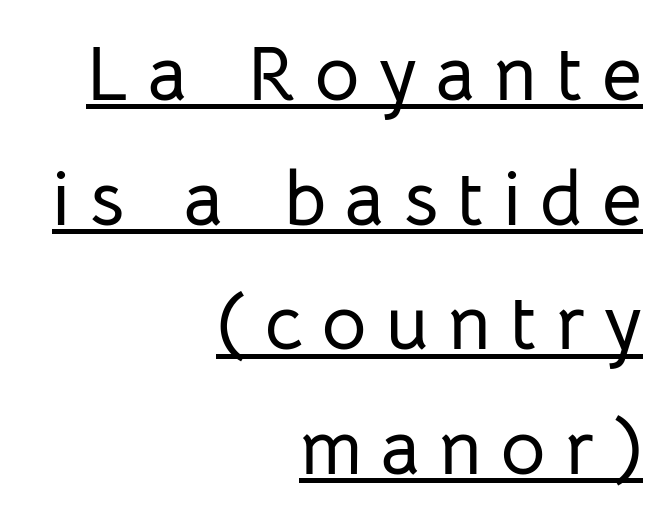
{"serif": "no", "italic": "no", "width": "normal", "stroke_contrast": "low", "x_height": "medium", "monospaced": "no", "underline": "yes", "align": "right", "line_spacing": "normal", "line_spacing_ratio": 1.62, "letter_spacing": "wide", "letter_spacing_em": 0.25, "glyph_px": 77}
